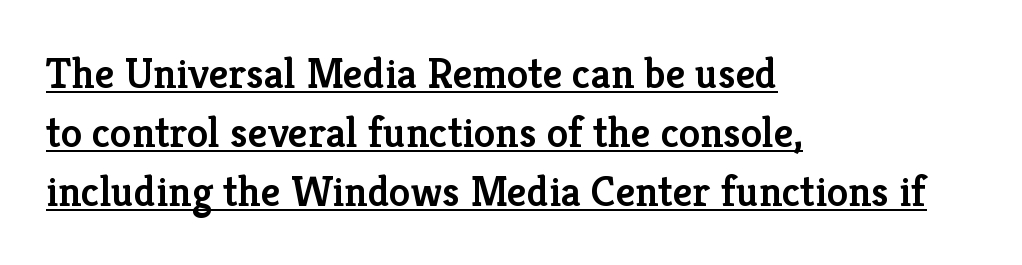
Q: Is the text bold? A: Semi-bold.
Q: Is the text italic (slanted)? A: No, it is upright.
Q: Is the typeface a serif or a sans-serif typeface? A: Serif.
Q: Is the text underlined? A: Yes.
Q: How is the paragraph aligned? A: Left-aligned.
Q: Is the spacing between letters normal or unusually wide? A: Normal.
Q: Is the spacing between lines tight, normal or loose? A: Normal.
Q: Width (condensed, normal, or wide)? A: Normal.
Q: Stroke contrast? A: Low.
Q: x-height? A: Medium.
Q: Monospaced? A: No.
